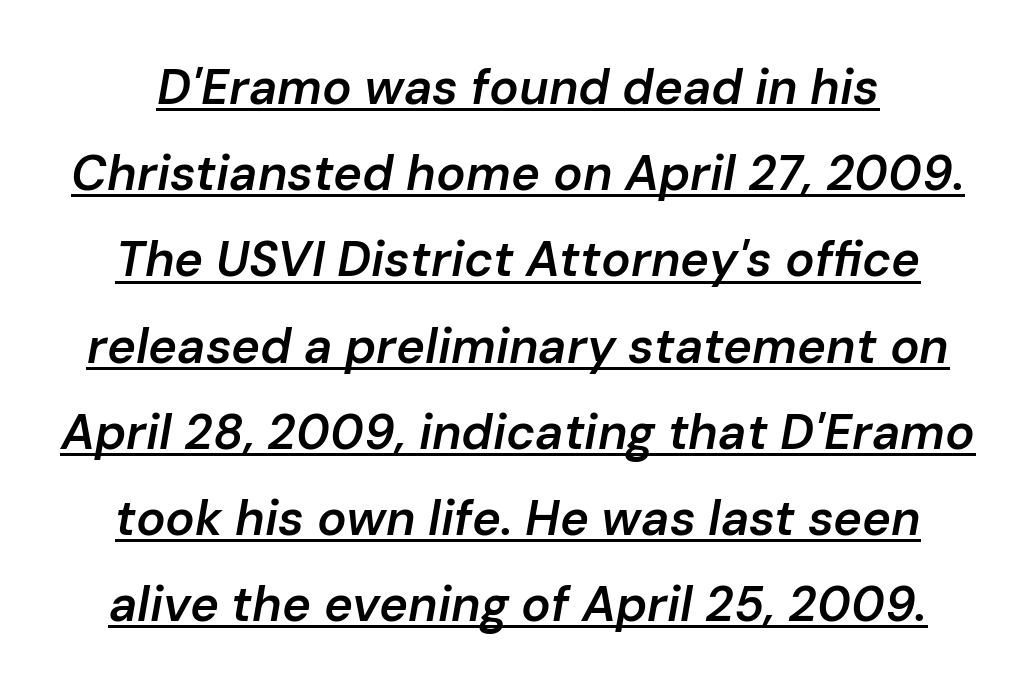
The image shows 49 px semibold type, italic (leaning right); set line spacing 1.76x, normal letter spacing, underlined; low stroke contrast and a medium x-height.
